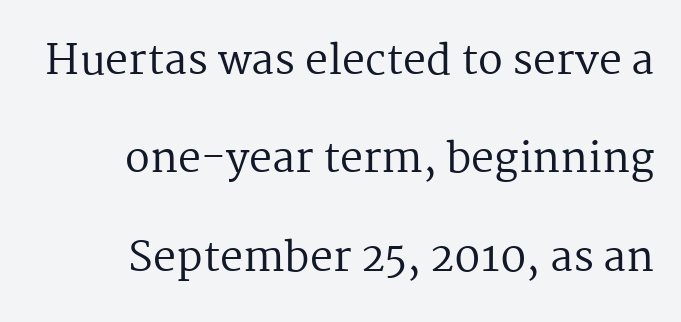
Caption: standard tracking, unaltered. You can tell from the footed stems that serif type was used. This is not heavy type; no bold has been used. The passage is arranged like a letterhead date or caption credit — flush right. This rendering features lettering with no underline.
